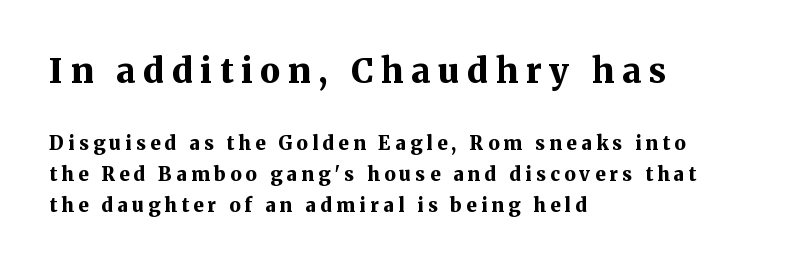
The specimen omits any rule beneath the text block's lines. The designer left line spacing at the default. Spacing verdict: proportional, widths tailored to each character. The passage shown begins with its larger block and ends with its smaller one. It's the straight-up-and-down kind of type. If you drew a ruler down the left edge, every line would touch it.
